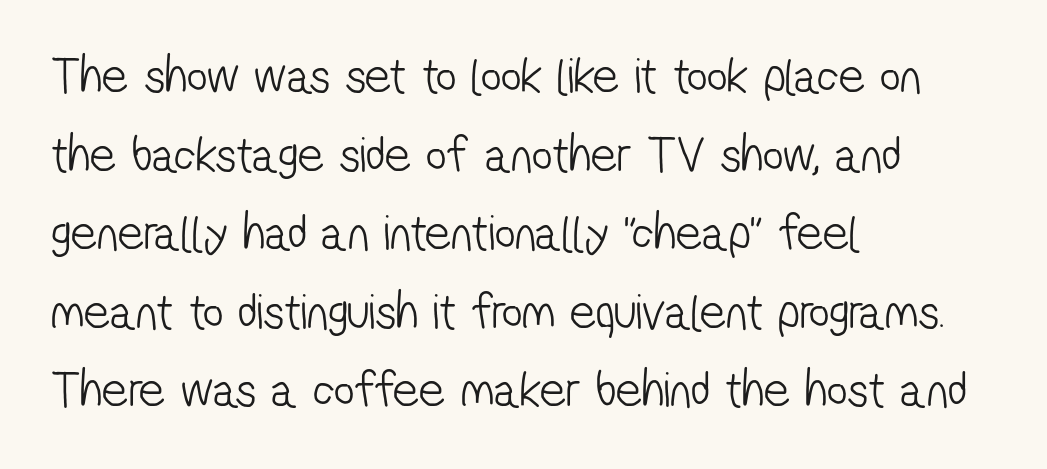
Q: Is the text bold? A: No.
Q: Is the typeface a serif or a sans-serif typeface? A: Sans-serif.
Q: Is the text underlined? A: No.
Q: How is the paragraph aligned? A: Left-aligned.
Q: Is the spacing between letters normal or unusually wide? A: Normal.
Q: Is the spacing between lines tight, normal or loose? A: Normal.
Q: Width (condensed, normal, or wide)? A: Condensed.
Q: Stroke contrast? A: Low.
Q: x-height? A: Medium.
Q: Monospaced? A: No.
